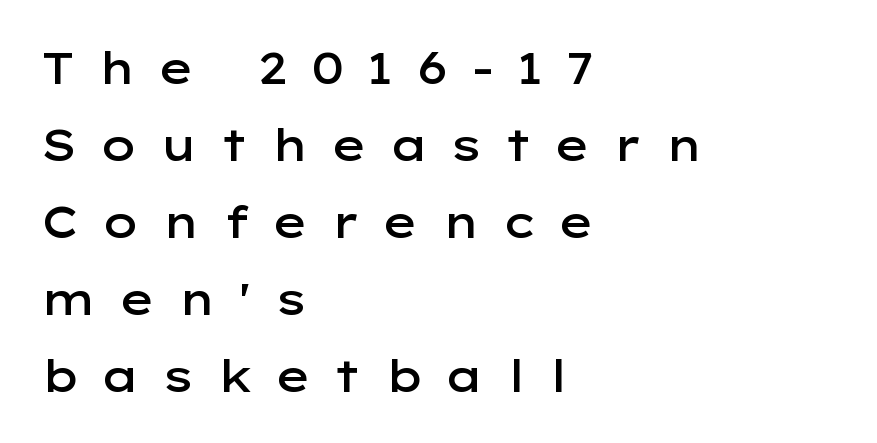
Q: Is the text bold? A: Semi-bold.
Q: Is the text italic (slanted)? A: No, it is upright.
Q: Is the typeface a serif or a sans-serif typeface? A: Sans-serif.
Q: Is the text underlined? A: No.
Q: How is the paragraph aligned? A: Left-aligned.
Q: Is the spacing between letters normal or unusually wide? A: Unusually wide.
Q: Width (condensed, normal, or wide)? A: Wide.
Q: Stroke contrast? A: Low.
Q: x-height? A: Medium.
Q: Monospaced? A: No.
